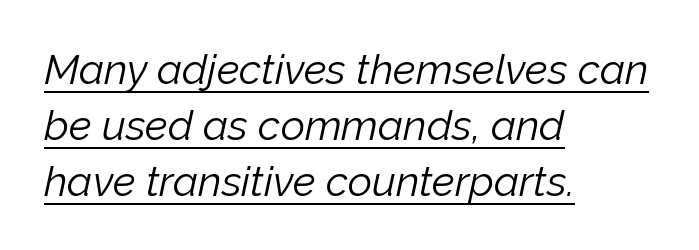
Somebody hit Ctrl+U on this one — the words are underlined. Stem width sits at or under what a default text font uses. An italicized treatment has been applied to the whole sample. There is no visible air inserted between adjacent glyphs.
